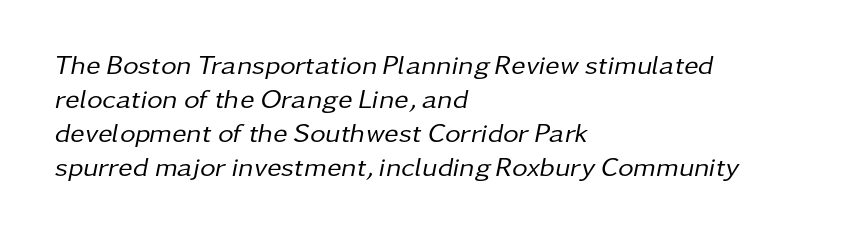
Q: Is the text bold? A: No.
Q: Is the text italic (slanted)? A: Yes, it leans right by about 11 degrees.
Q: Is the text underlined? A: No.
Q: How is the paragraph aligned? A: Left-aligned.
Q: Is the spacing between letters normal or unusually wide? A: Normal.
Q: Is the spacing between lines tight, normal or loose? A: Normal.
